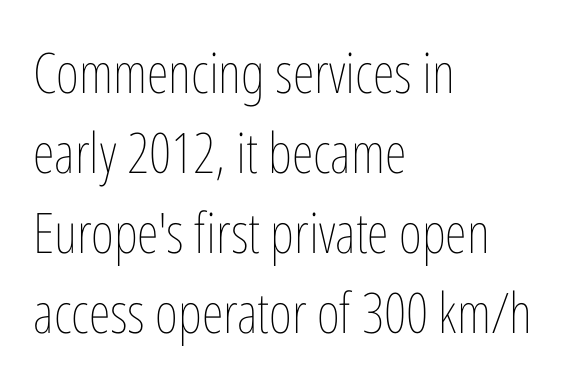
Q: Is the text bold? A: No.
Q: Is the text italic (slanted)? A: No, it is upright.
Q: Is the text underlined? A: No.
Q: How is the paragraph aligned? A: Left-aligned.
Q: Is the spacing between letters normal or unusually wide? A: Normal.
Q: Is the spacing between lines tight, normal or loose? A: Normal.
Q: Width (condensed, normal, or wide)? A: Condensed.
Q: Stroke contrast? A: Low.
Q: x-height? A: Medium.
Q: Monospaced? A: No.
